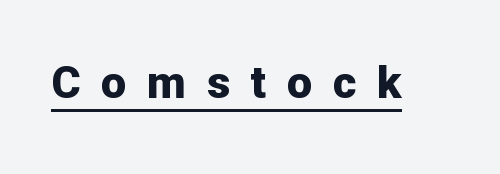
Chunky letters — that's bold for sure. Here the designer chose a conventional face with non-uniform glyph widths. Nope, not italic — everything's standing straight. Look at the tracking — it's clearly loosened, letters drifting apart.
